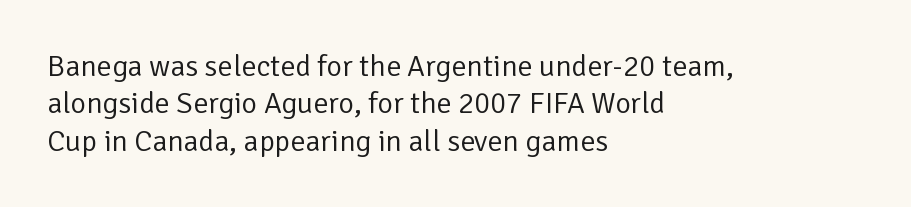
Q: Is the text bold? A: No.
Q: Is the text italic (slanted)? A: No, it is upright.
Q: Is the typeface a serif or a sans-serif typeface? A: Sans-serif.
Q: Is the text underlined? A: No.
Q: How is the paragraph aligned? A: Left-aligned.
Q: Is the spacing between letters normal or unusually wide? A: Normal.
Q: Is the spacing between lines tight, normal or loose? A: Normal.
Q: Width (condensed, normal, or wide)? A: Normal.
Q: Stroke contrast? A: Low.
Q: x-height? A: Medium.
Q: Monospaced? A: No.
